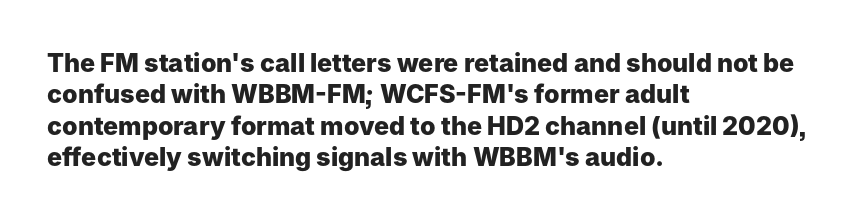
Q: Is the text bold? A: Yes.
Q: Is the text italic (slanted)? A: No, it is upright.
Q: Is the text underlined? A: No.
Q: How is the paragraph aligned? A: Left-aligned.
Q: Is the spacing between letters normal or unusually wide? A: Normal.
Q: Is the spacing between lines tight, normal or loose? A: Normal.
